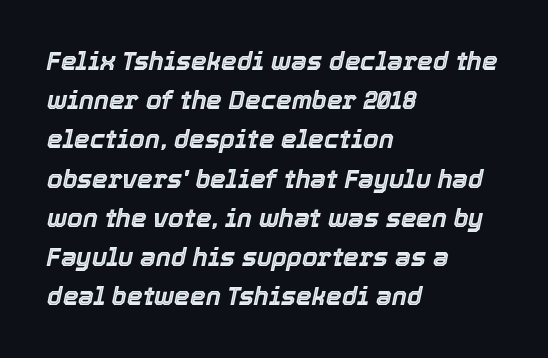
{"italic": "yes", "lean": "right", "slant_degrees": 12, "underline": "no", "align": "left", "line_spacing": "normal", "line_spacing_ratio": 1.57, "letter_spacing": "normal", "letter_spacing_em": 0.0, "glyph_px": 25}
